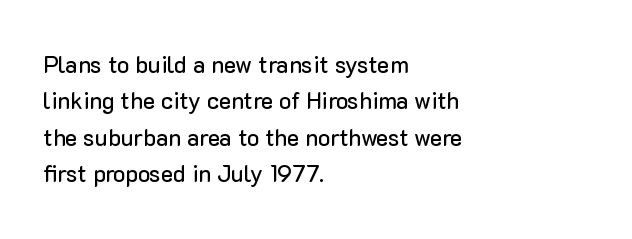
The image shows 23 px text type, upright; set left-aligned, normal line spacing (1.58x), normal letter spacing, not underlined.
